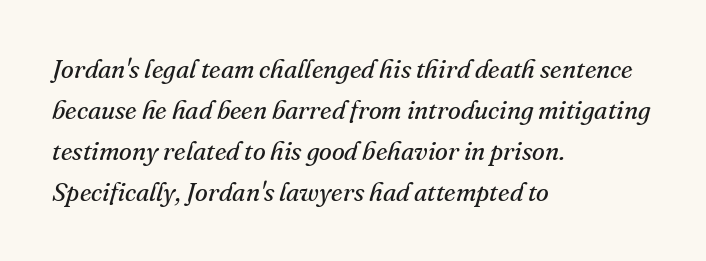
Q: Is the text bold? A: No.
Q: Is the text italic (slanted)? A: Yes, it leans right by about 16 degrees.
Q: Is the text underlined? A: No.
Q: How is the paragraph aligned? A: Left-aligned.
Q: Is the spacing between letters normal or unusually wide? A: Normal.
Q: Is the spacing between lines tight, normal or loose? A: Normal.
